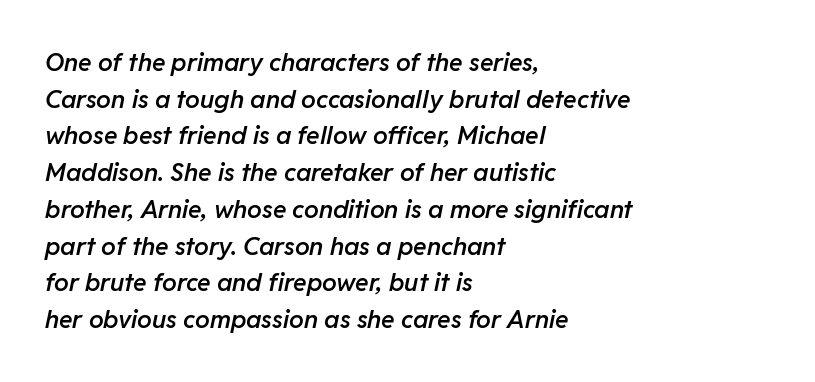
{"italic": "yes", "lean": "right", "slant_degrees": 11, "bold": "semi", "underline": "no", "align": "left", "line_spacing": "normal", "line_spacing_ratio": 1.47, "letter_spacing": "normal", "letter_spacing_em": 0.0, "glyph_px": 25}
